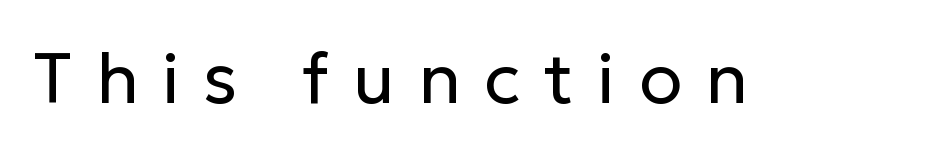
Q: Is the text bold? A: No.
Q: Is the text italic (slanted)? A: No, it is upright.
Q: Is the typeface a serif or a sans-serif typeface? A: Sans-serif.
Q: Is the text underlined? A: No.
Q: Is the spacing between letters normal or unusually wide? A: Unusually wide.
Q: Width (condensed, normal, or wide)? A: Normal.
Q: Stroke contrast? A: Low.
Q: x-height? A: Medium.
Q: Monospaced? A: No.
